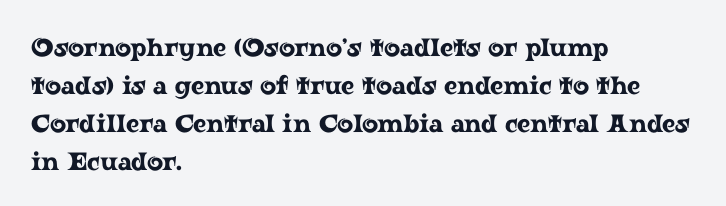
Q: Is the text italic (slanted)? A: No, it is upright.
Q: Is the text underlined? A: No.
Q: How is the paragraph aligned? A: Left-aligned.
Q: Is the spacing between letters normal or unusually wide? A: Normal.
Q: Is the spacing between lines tight, normal or loose? A: Normal.
